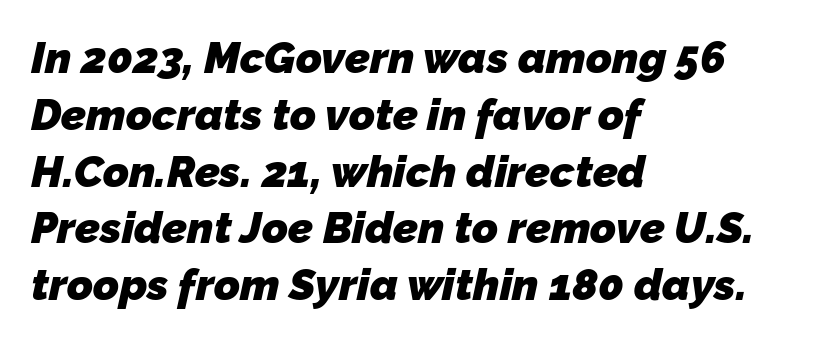
Set as a true bold cut, around the 700 mark. The lines in this sample share a left origin and differ only in where they stop. Spacing verdict: proportional, widths tailored to each character. The typeface chosen for these lines omits serifs. Just letters on the line, the space beneath them empty.
